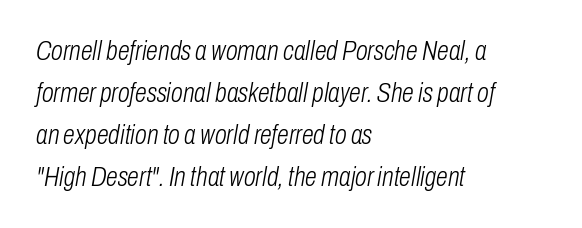
The image shows 27 px text type, italic (leaning right); set left-aligned, normal line spacing (1.55x), normal letter spacing, not underlined.
